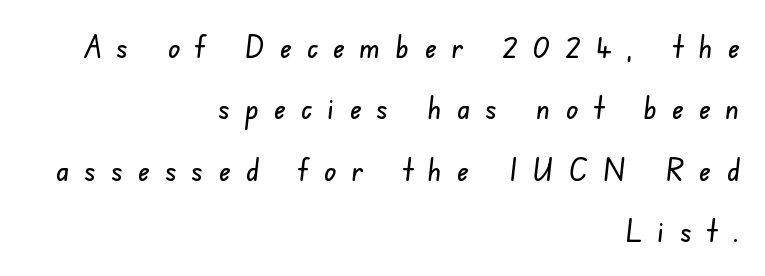
Q: Is the typeface a serif or a sans-serif typeface? A: Sans-serif.
Q: Is the text underlined? A: No.
Q: How is the paragraph aligned? A: Right-aligned.
Q: Is the spacing between letters normal or unusually wide? A: Unusually wide.
Q: Is the spacing between lines tight, normal or loose? A: Loose.
Q: Width (condensed, normal, or wide)? A: Condensed.
Q: Stroke contrast? A: Low.
Q: x-height? A: Small.
Q: Monospaced? A: No.
